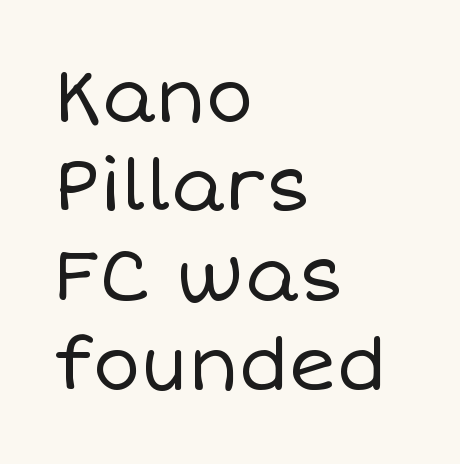
Q: Is the text bold? A: No.
Q: Is the text italic (slanted)? A: No, it is upright.
Q: Is the text underlined? A: No.
Q: How is the paragraph aligned? A: Left-aligned.
Q: Is the spacing between letters normal or unusually wide? A: Normal.
Q: Width (condensed, normal, or wide)? A: Normal.
Q: Stroke contrast? A: Low.
Q: x-height? A: Large.
Q: Monospaced? A: No.
